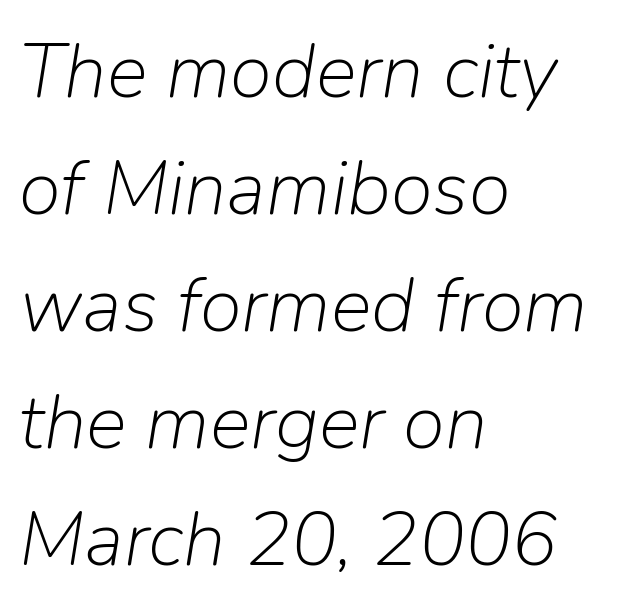
The image shows 77 px light type, italic (leaning right); set left-aligned, normal line spacing (1.52x), normal letter spacing, not underlined; low stroke contrast and a medium x-height.
